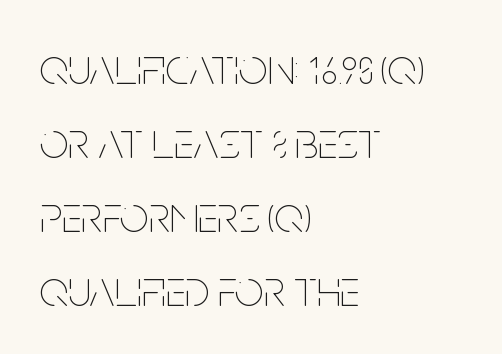
Q: Is the text bold? A: No.
Q: Is the text italic (slanted)? A: No, it is upright.
Q: Is the text underlined? A: No.
Q: How is the paragraph aligned? A: Left-aligned.
Q: Is the spacing between letters normal or unusually wide? A: Normal.
Q: Is the spacing between lines tight, normal or loose? A: Normal.
Q: Width (condensed, normal, or wide)? A: Condensed.
Q: Stroke contrast? A: Low.
Q: x-height? A: Large.
Q: Monospaced? A: No.
